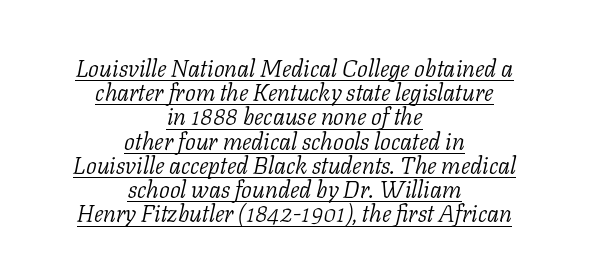
Q: Is the text bold? A: No.
Q: Is the text italic (slanted)? A: Yes, it leans right by about 11 degrees.
Q: Is the text underlined? A: Yes.
Q: How is the paragraph aligned? A: Centered.
Q: Is the spacing between letters normal or unusually wide? A: Normal.
Q: Is the spacing between lines tight, normal or loose? A: Tight.
